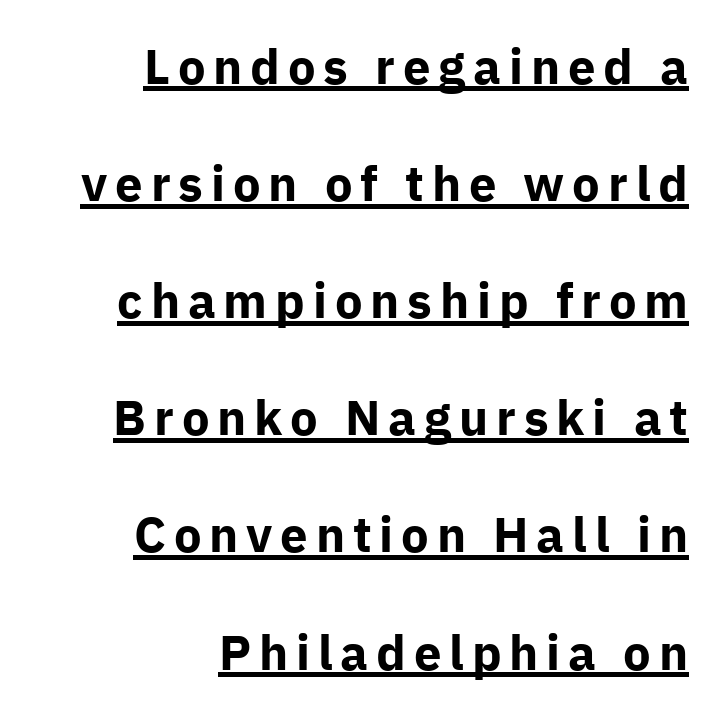
Q: Is the text bold? A: Yes.
Q: Is the text italic (slanted)? A: No, it is upright.
Q: Is the typeface a serif or a sans-serif typeface? A: Sans-serif.
Q: Is the text underlined? A: Yes.
Q: How is the paragraph aligned? A: Right-aligned.
Q: Is the spacing between lines tight, normal or loose? A: Loose.
Q: Width (condensed, normal, or wide)? A: Normal.
Q: Stroke contrast? A: Low.
Q: x-height? A: Medium.
Q: Monospaced? A: No.
